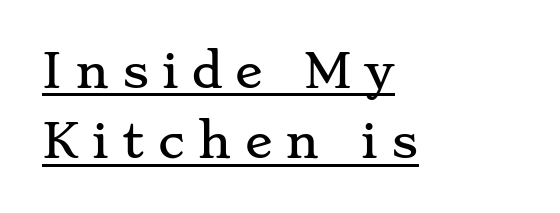
Where is the straight margin? On the left. Think of a printed novel: that variable character pitch is what you see here. How would I describe the line gaps? Plain and ordinary. Yep, those are serifs on the letters. This sample uses expanded letter spacing, leaving extra air between glyphs.
